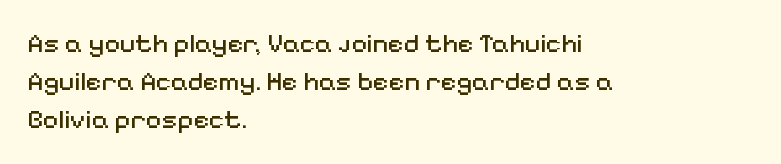
The designer left line spacing at the default. A classic flush-left, rag-right setting is used for this passage. The font sits on the lighter half of the weight spectrum, regular included. The letters stand straight up with perfectly vertical stems. No word sits above an underline.
